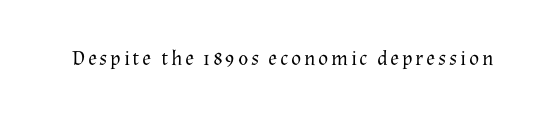
The image shows 21 px text type, upright; set not underlined.
